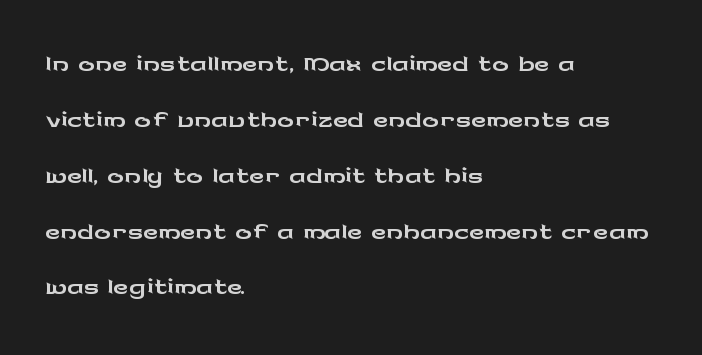
The image shows 42 px wide sans-serif type, upright; set left-aligned, normal line spacing (1.33x), normal letter spacing, not underlined; low stroke contrast and a medium x-height.
